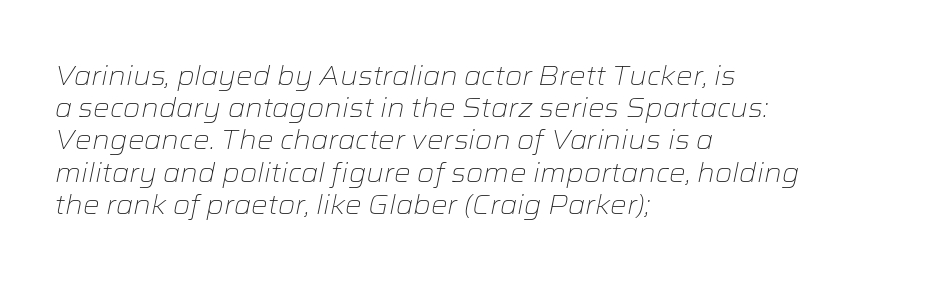
Leftover space on each line is placed entirely after the last word. Anything drawn beneath the words? Only blank space. The letters sit at their default tracking, neither squeezed nor spread. It's the slanting kind of type. The strokes carry an ordinary text weight at most.
